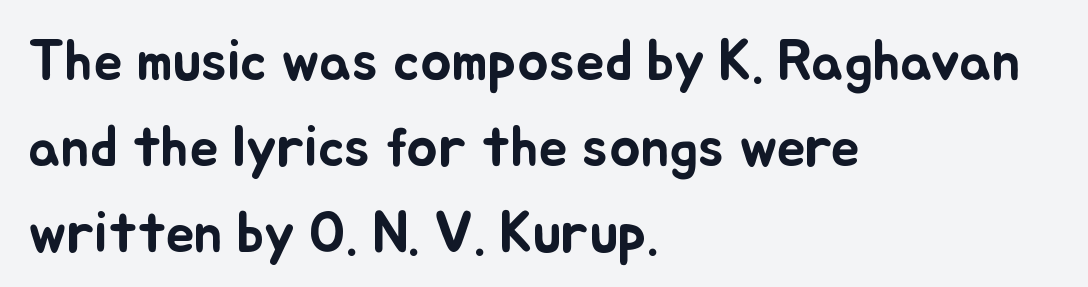
The typography opts for an upright posture over an oblique one. The rag falls on the right side of this text block. Whoever set this chose a conventional vertical rhythm. Each word holds together tightly as a unit, with standard inter-letter gaps.
